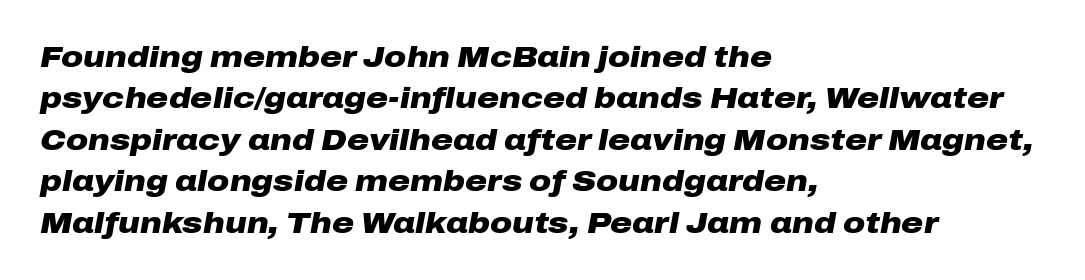
The image shows 30 px heavy, wide type, italic (leaning right); set left-aligned, normal line spacing (1.38x), normal letter spacing, not underlined; low stroke contrast and a medium x-height.
